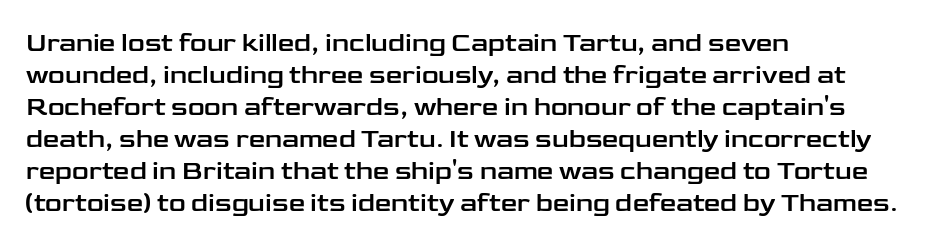
The image shows 26 px text type, upright; set left-aligned, line spacing 1.23x, normal letter spacing, not underlined.
